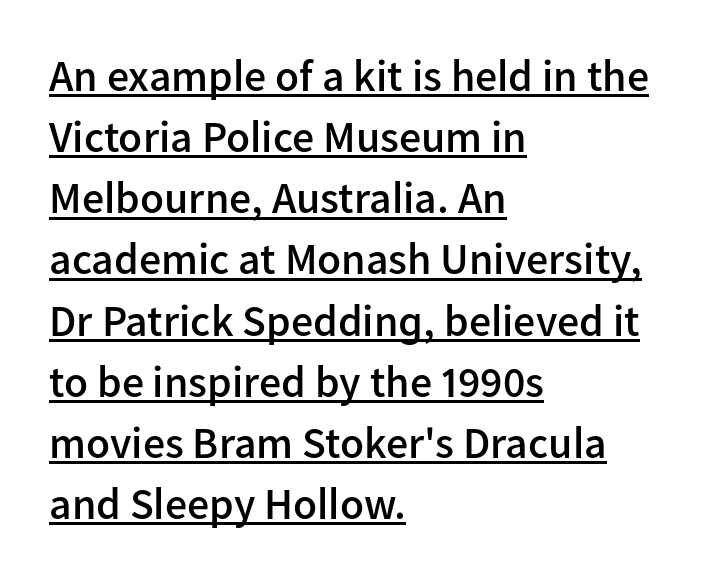
The image shows 44 px semibold sans-serif type, upright; set left-aligned, normal line spacing (1.39x), normal letter spacing, underlined; low stroke contrast and a medium x-height.
